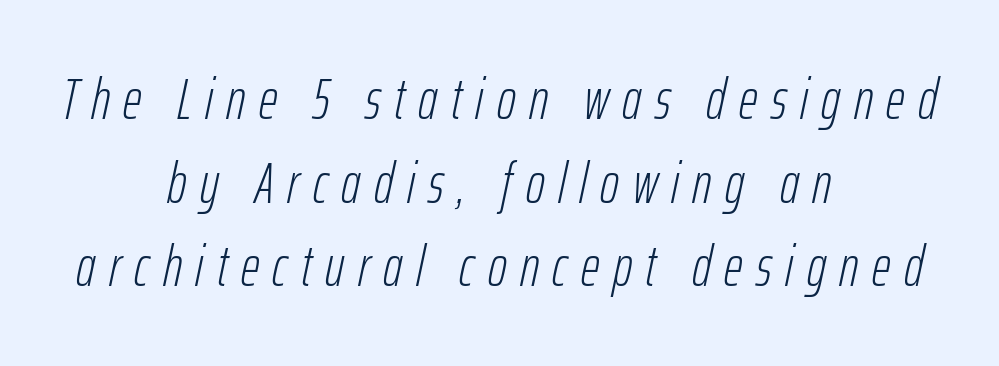
Q: Is the text bold? A: No.
Q: Is the text italic (slanted)? A: Yes, it leans right by about 12 degrees.
Q: Is the text underlined? A: No.
Q: How is the paragraph aligned? A: Centered.
Q: Is the spacing between letters normal or unusually wide? A: Unusually wide.
Q: Is the spacing between lines tight, normal or loose? A: Normal.
Q: Width (condensed, normal, or wide)? A: Condensed.
Q: Stroke contrast? A: Low.
Q: x-height? A: Medium.
Q: Monospaced? A: No.
